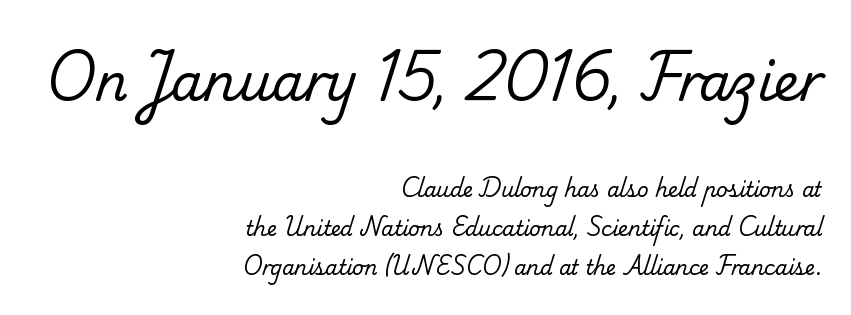
Q: Is the text bold? A: No.
Q: Is the typeface a serif or a sans-serif typeface? A: Serif.
Q: Is the text underlined? A: No.
Q: How is the paragraph aligned? A: Right-aligned.
Q: Is the spacing between letters normal or unusually wide? A: Normal.
Q: Is the spacing between lines tight, normal or loose? A: Loose.
Q: Which block of text is set in a larger size, the first (top) or the second (bottom)? A: The first (top) one.
Q: Width (condensed, normal, or wide)? A: Normal.
Q: Stroke contrast? A: Low.
Q: x-height? A: Small.
Q: Monospaced? A: No.
